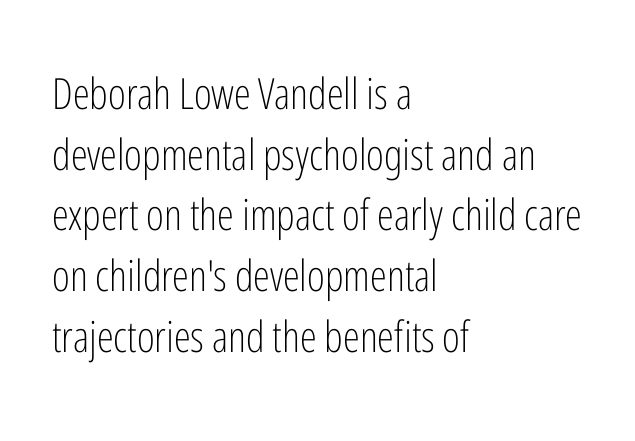
The image shows 43 px light, condensed sans-serif type, upright; set left-aligned, normal line spacing (1.41x), normal letter spacing, not underlined; low stroke contrast and a medium x-height.
